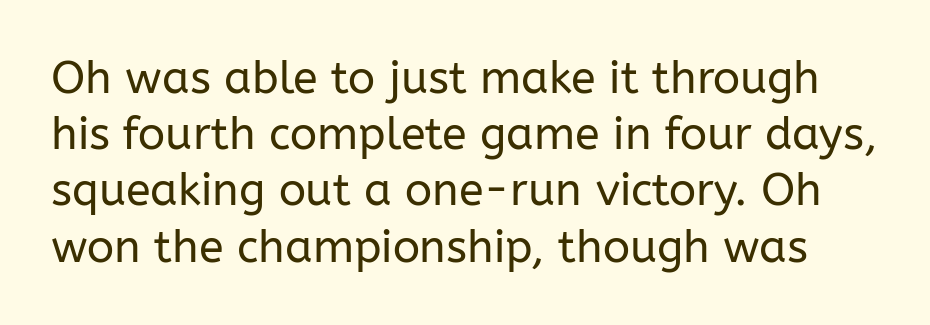
Q: Is the text bold? A: No.
Q: Is the text italic (slanted)? A: No, it is upright.
Q: Is the typeface a serif or a sans-serif typeface? A: Sans-serif.
Q: Is the text underlined? A: No.
Q: Is the spacing between letters normal or unusually wide? A: Normal.
Q: Is the spacing between lines tight, normal or loose? A: Normal.
Q: Width (condensed, normal, or wide)? A: Normal.
Q: Stroke contrast? A: Low.
Q: x-height? A: Medium.
Q: Monospaced? A: No.
